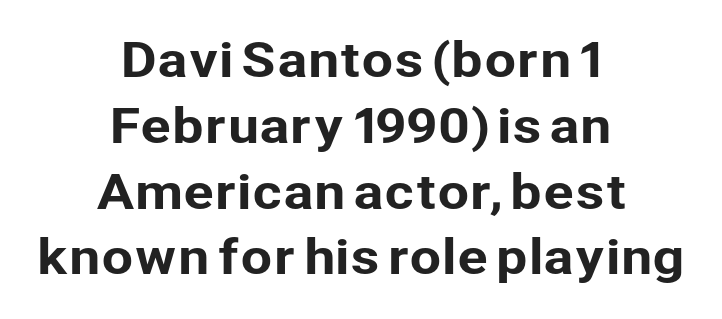
Layout note: lines centered. Tracking value appears to be zero — textbook default spacing. These lines are rendered in a variable-pitch font. What kind of face is this? One without serifs — a sans. The foot of each line stays bare and open. This sample uses an upright cut, with every glyph sitting square on the baseline.
